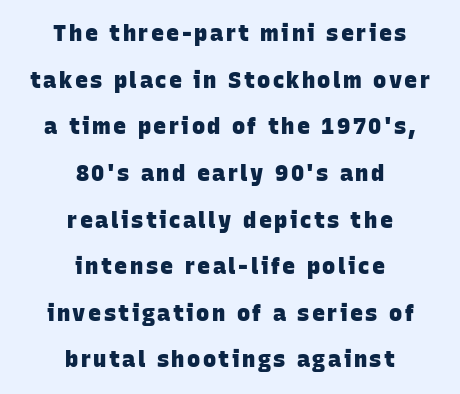
{"bold": "yes", "underline": "no", "align": "center", "line_spacing": "loose", "line_spacing_ratio": 2.12, "glyph_px": 22}
